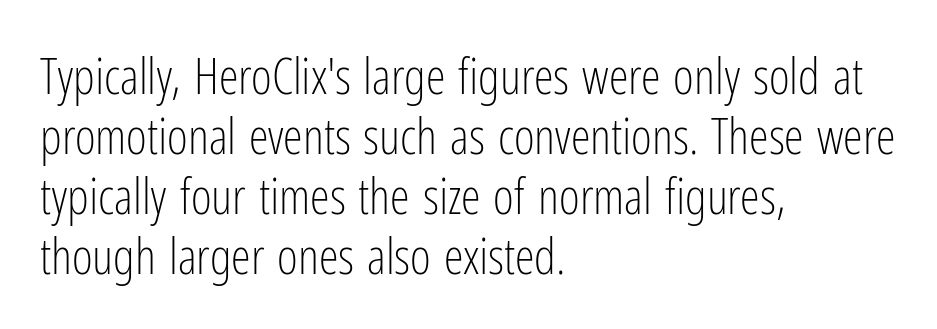
Q: Is the text bold? A: No.
Q: Is the text italic (slanted)? A: No, it is upright.
Q: Is the typeface a serif or a sans-serif typeface? A: Sans-serif.
Q: Is the text underlined? A: No.
Q: How is the paragraph aligned? A: Left-aligned.
Q: Is the spacing between letters normal or unusually wide? A: Normal.
Q: Width (condensed, normal, or wide)? A: Condensed.
Q: Stroke contrast? A: Low.
Q: x-height? A: Medium.
Q: Monospaced? A: No.
